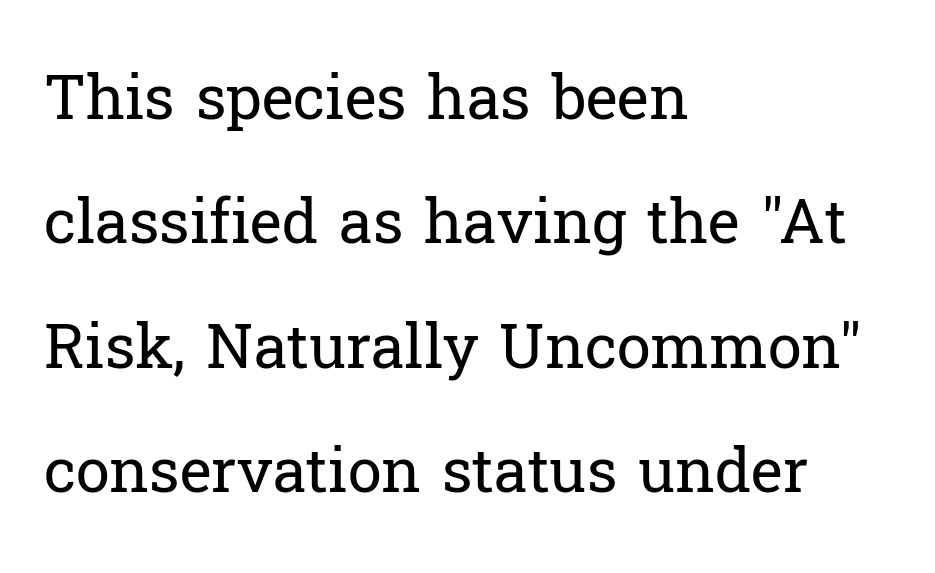
The image shows 61 px regular-weight serif type, upright; set left-aligned, loose line spacing (2.04x), normal letter spacing, not underlined; low stroke contrast and a medium x-height.
